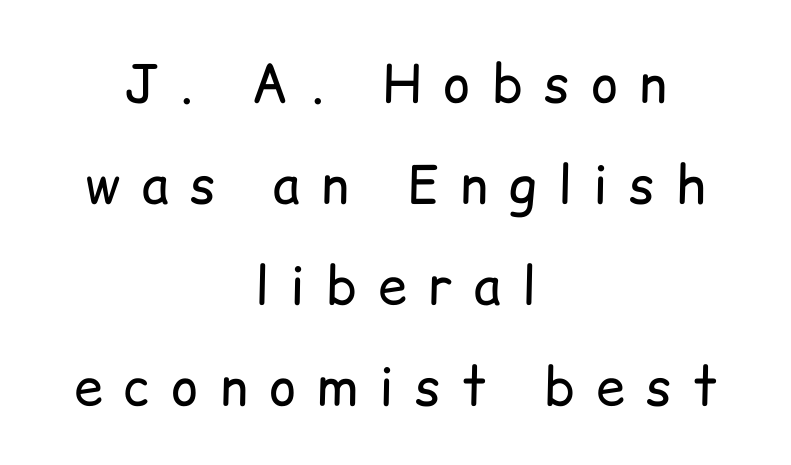
{"serif": "no", "italic": "no", "bold": "no", "weight": "regular", "width": "normal", "stroke_contrast": "low", "x_height": "medium", "monospaced": "no", "underline": "no", "align": "center", "line_spacing": "loose", "line_spacing_ratio": 1.94, "letter_spacing": "wide", "letter_spacing_em": 0.41, "glyph_px": 52}
